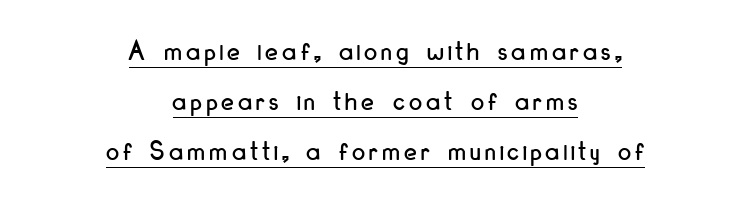
Q: Is the text italic (slanted)? A: No, it is upright.
Q: Is the typeface a serif or a sans-serif typeface? A: Sans-serif.
Q: Is the text underlined? A: Yes.
Q: How is the paragraph aligned? A: Centered.
Q: Width (condensed, normal, or wide)? A: Condensed.
Q: Stroke contrast? A: Low.
Q: x-height? A: Small.
Q: Monospaced? A: No.
